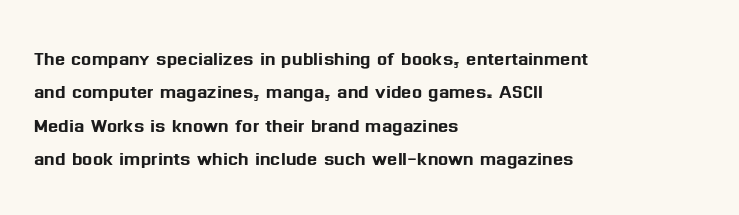
{"italic": "no", "underline": "no", "align": "left", "line_spacing": "normal", "line_spacing_ratio": 1.39, "letter_spacing": "normal", "letter_spacing_em": 0.0, "glyph_px": 24}
